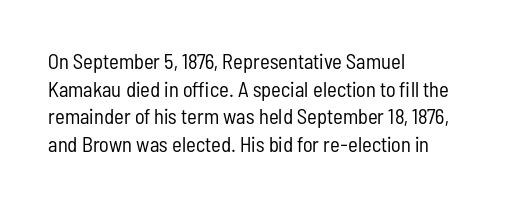
The image shows 21 px text type, upright; set left-aligned, normal line spacing (1.31x), normal letter spacing, not underlined.
